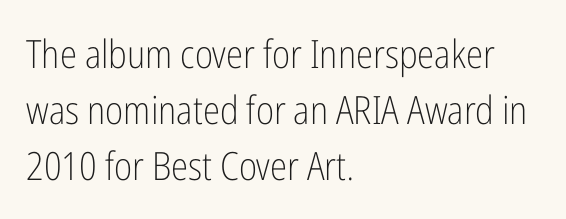
Q: Is the text bold? A: No.
Q: Is the text italic (slanted)? A: No, it is upright.
Q: Is the typeface a serif or a sans-serif typeface? A: Sans-serif.
Q: Is the text underlined? A: No.
Q: How is the paragraph aligned? A: Left-aligned.
Q: Is the spacing between letters normal or unusually wide? A: Normal.
Q: Is the spacing between lines tight, normal or loose? A: Normal.
Q: Width (condensed, normal, or wide)? A: Condensed.
Q: Stroke contrast? A: Low.
Q: x-height? A: Medium.
Q: Monospaced? A: No.
